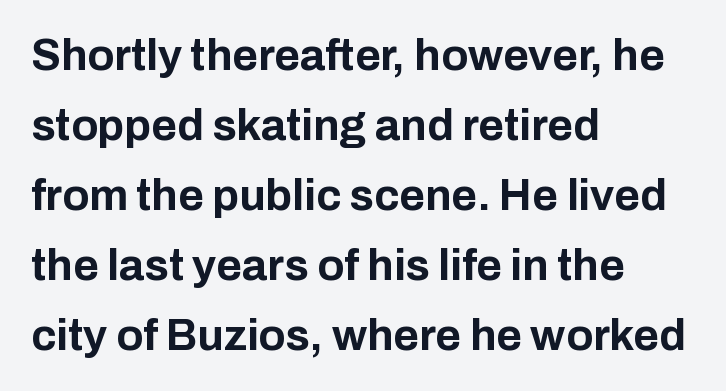
The image shows 44 px bold sans-serif type, upright; set left-aligned, normal line spacing (1.59x), normal letter spacing, not underlined; low stroke contrast and a medium x-height.
